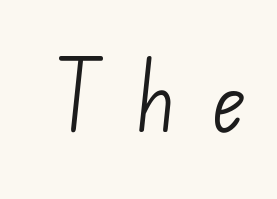
The image shows 76 px light sans-serif type; set unusually wide letter spacing (+0.45 em), not underlined; low stroke contrast and a small x-height.
